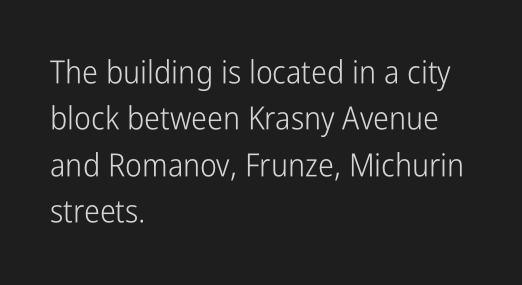
{"serif": "no", "italic": "no", "bold": "no", "weight": "light", "width": "condensed", "stroke_contrast": "low", "x_height": "medium", "monospaced": "no", "underline": "no", "align": "left", "line_spacing": "normal", "line_spacing_ratio": 1.45, "letter_spacing": "normal", "letter_spacing_em": 0.0, "glyph_px": 32}
